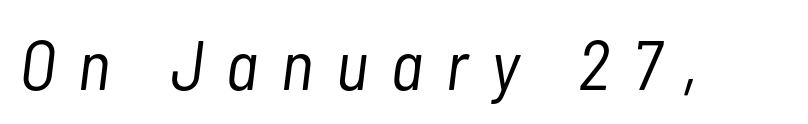
{"italic": "yes", "lean": "right", "slant_degrees": 7, "bold": "no", "weight": "light", "width": "condensed", "stroke_contrast": "low", "x_height": "medium", "monospaced": "no", "underline": "no", "letter_spacing": "wide", "letter_spacing_em": 0.33, "glyph_px": 70}
